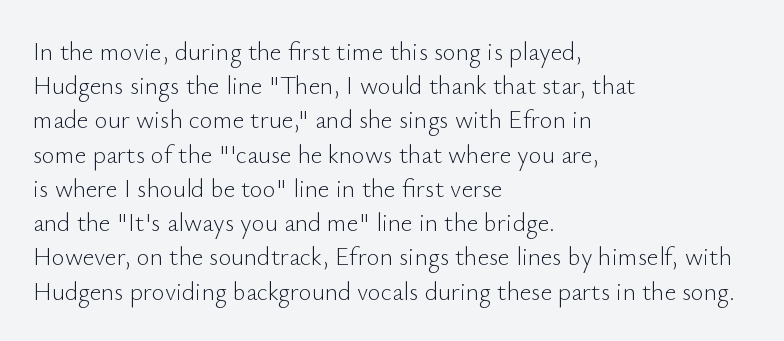
The image shows 25 px text type, upright; set left-aligned, normal line spacing (1.37x), normal letter spacing, not underlined.
